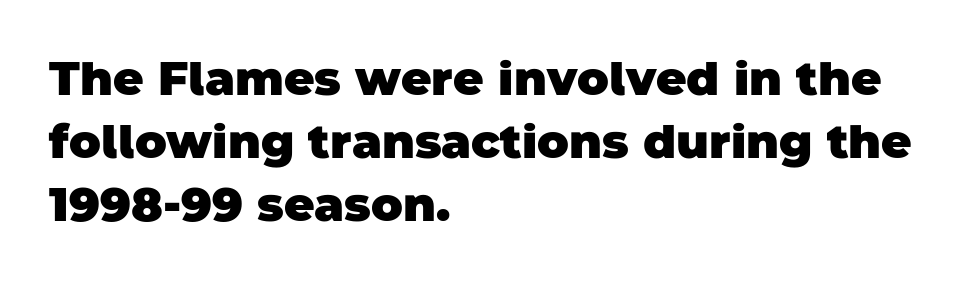
The image shows 47 px heavy sans-serif type; set left-aligned, normal line spacing (1.34x), normal letter spacing, not underlined; low stroke contrast and a large x-height.
